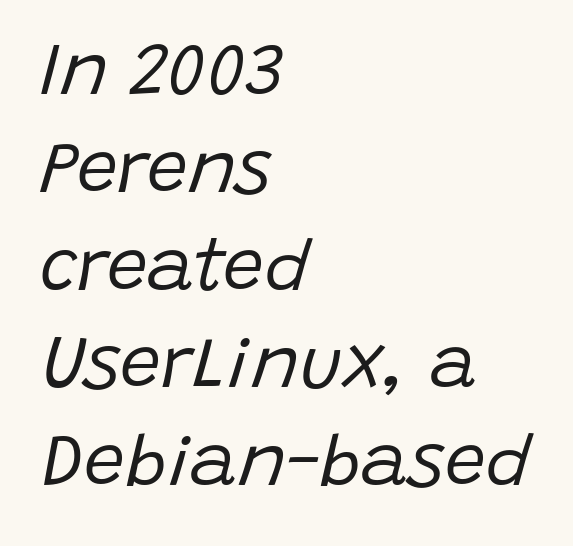
{"italic": "yes", "lean": "right", "slant_degrees": 15, "bold": "no", "weight": "regular", "width": "normal", "stroke_contrast": "low", "x_height": "large", "monospaced": "no", "underline": "no", "align": "left", "line_spacing": "normal", "line_spacing_ratio": 1.34, "letter_spacing": "normal", "letter_spacing_em": 0.0, "glyph_px": 73}
